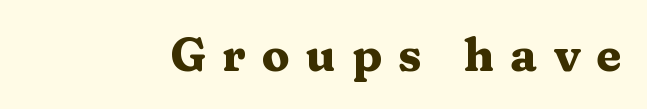
Q: Is the text bold? A: Yes.
Q: Is the text italic (slanted)? A: No, it is upright.
Q: Is the typeface a serif or a sans-serif typeface? A: Serif.
Q: Is the text underlined? A: No.
Q: Is the spacing between letters normal or unusually wide? A: Unusually wide.
Q: Width (condensed, normal, or wide)? A: Wide.
Q: Stroke contrast? A: Medium.
Q: x-height? A: Medium.
Q: Monospaced? A: No.
